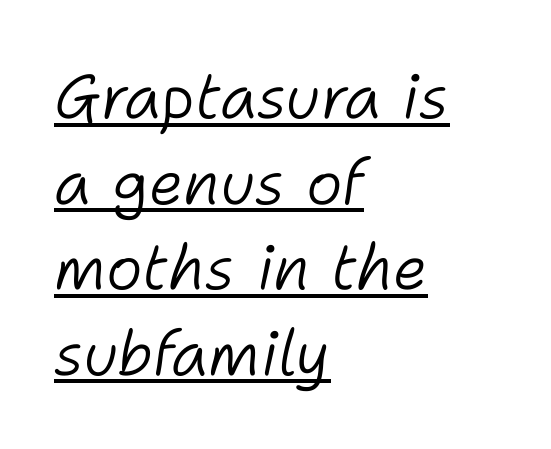
The image shows 62 px light type, italic (leaning right); set left-aligned, normal line spacing (1.38x), normal letter spacing, underlined; low stroke contrast and a medium x-height.
